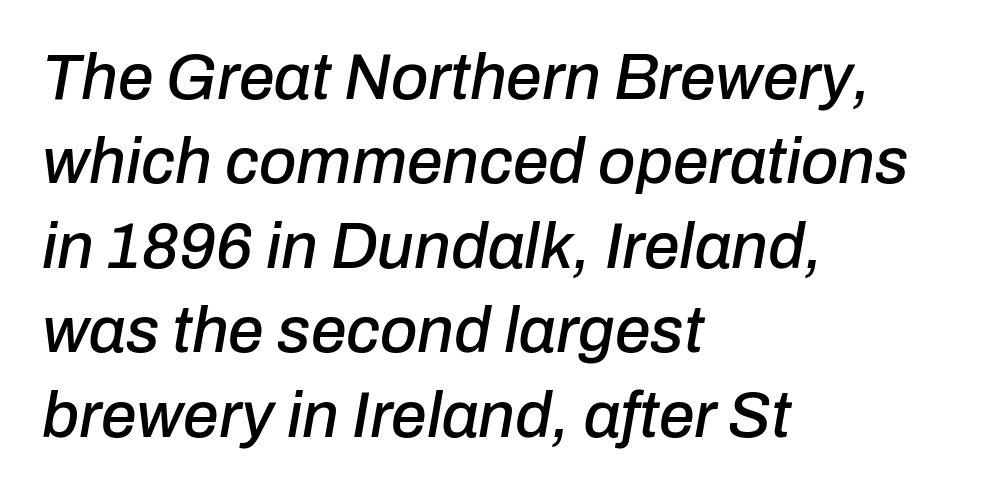
{"italic": "yes", "lean": "right", "slant_degrees": 10, "width": "normal", "stroke_contrast": "low", "x_height": "medium", "monospaced": "no", "underline": "no", "align": "left", "line_spacing": "normal", "line_spacing_ratio": 1.32, "letter_spacing": "normal", "letter_spacing_em": 0.0, "glyph_px": 64}
